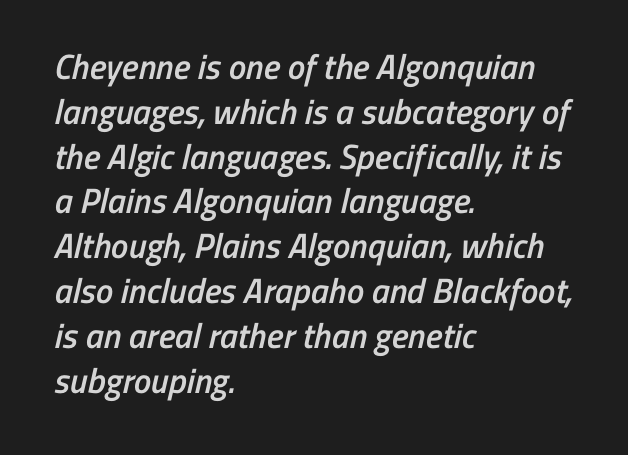
Q: Is the text bold? A: Semi-bold.
Q: Is the typeface a serif or a sans-serif typeface? A: Sans-serif.
Q: Is the text underlined? A: No.
Q: How is the paragraph aligned? A: Left-aligned.
Q: Is the spacing between letters normal or unusually wide? A: Normal.
Q: Is the spacing between lines tight, normal or loose? A: Normal.
Q: Width (condensed, normal, or wide)? A: Condensed.
Q: Stroke contrast? A: Low.
Q: x-height? A: Medium.
Q: Monospaced? A: No.
